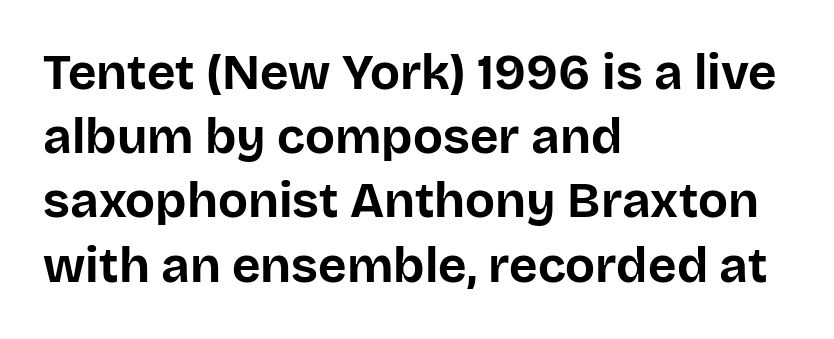
The gap between lines stays unmarked. This is the regular roman posture of the typeface. The passage shown is typeset with a sans-serif family. Rows of type keep a routine distance in the vertical direction.
